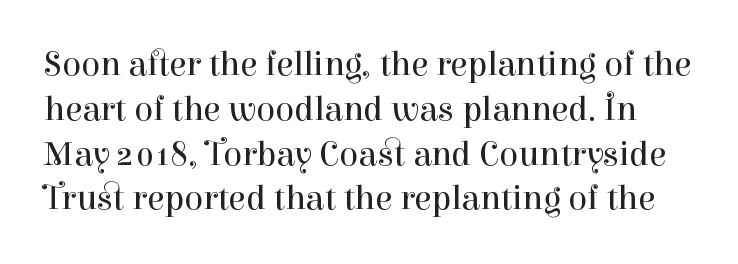
The image shows 35 px regular-weight serif type, upright; set normal line spacing (1.28x), normal letter spacing, not underlined; high stroke contrast and a medium x-height.
